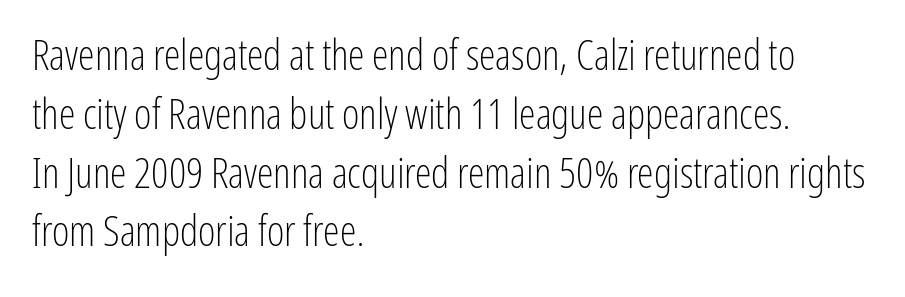
The image shows 42 px light, condensed sans-serif type, upright; set left-aligned, normal line spacing (1.4x), normal letter spacing, not underlined; low stroke contrast and a medium x-height.
